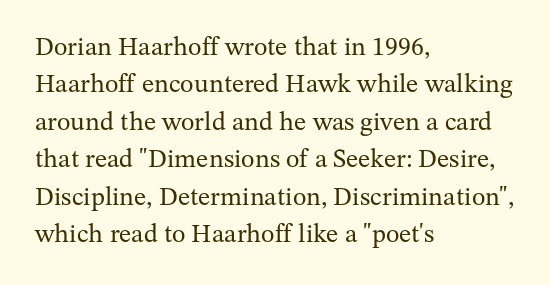
Is the letter spacing exaggerated? No — it looks like the ordinary default. This block has exactly the height ordinary leading produces. This is the regular roman posture of the typeface. Weight: not bold — regular or lighter.
